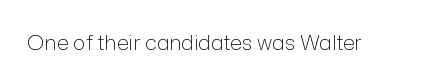
Q: Is the text bold? A: No.
Q: Is the text italic (slanted)? A: No, it is upright.
Q: Is the text underlined? A: No.
Q: Is the spacing between letters normal or unusually wide? A: Normal.
